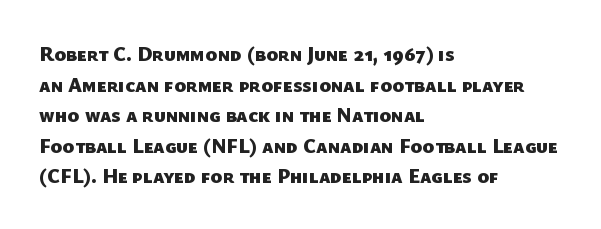
The image shows 20 px bold type; set left-aligned, normal line spacing (1.53x), normal letter spacing, not underlined.
